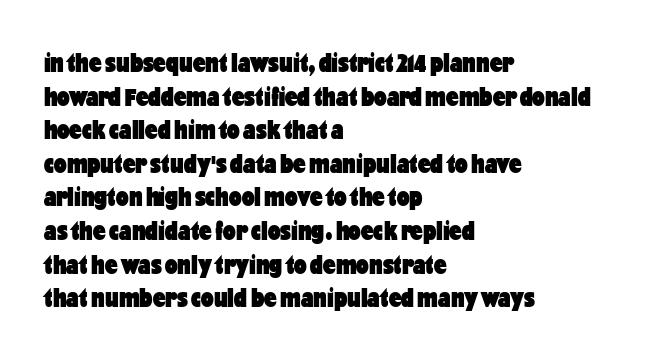
Q: Is the text bold? A: Yes.
Q: Is the text italic (slanted)? A: No, it is upright.
Q: Is the typeface a serif or a sans-serif typeface? A: Sans-serif.
Q: Is the text underlined? A: No.
Q: How is the paragraph aligned? A: Left-aligned.
Q: Is the spacing between letters normal or unusually wide? A: Normal.
Q: Width (condensed, normal, or wide)? A: Condensed.
Q: Stroke contrast? A: Low.
Q: x-height? A: Medium.
Q: Monospaced? A: No.
